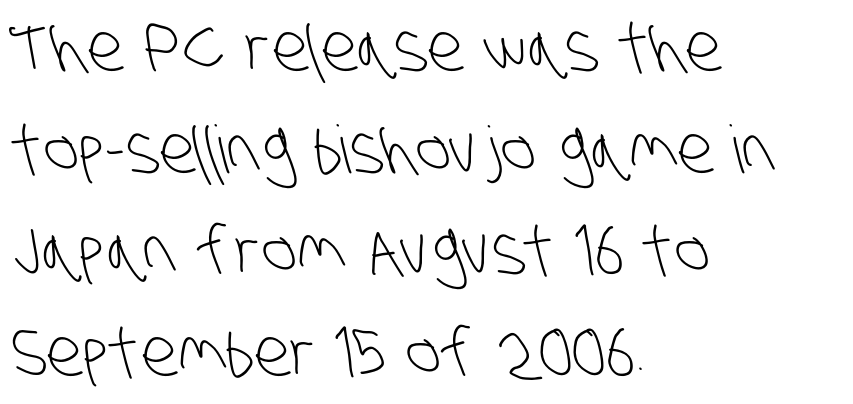
The image shows 66 px light, condensed sans-serif type; set left-aligned, normal line spacing (1.54x), normal letter spacing, not underlined; low stroke contrast and a large x-height.
